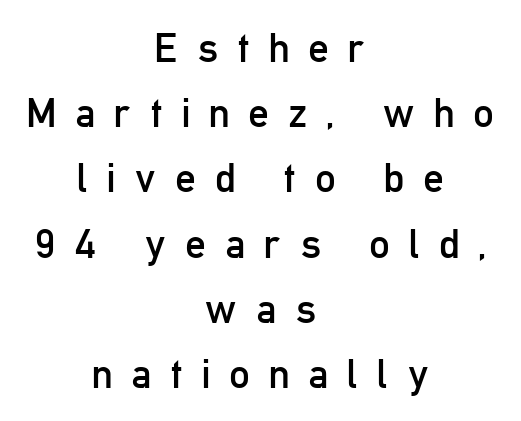
The image shows 41 px regular-weight, condensed sans-serif type, upright; set centered, normal line spacing (1.59x), unusually wide letter spacing (+0.46 em), not underlined; low stroke contrast and a medium x-height.
